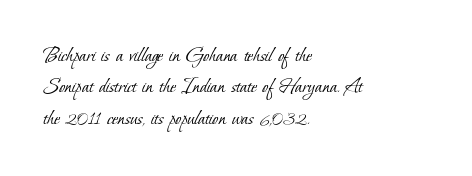
The image shows 22 px text type; set left-aligned, normal line spacing (1.43x), normal letter spacing, not underlined.
